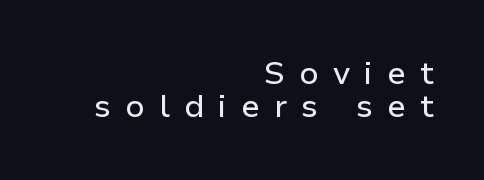
The image shows 32 px sans-serif type, upright; set right-aligned, tight line spacing (1.02x), unusually wide letter spacing (+0.45 em), not underlined; low stroke contrast and a medium x-height.
